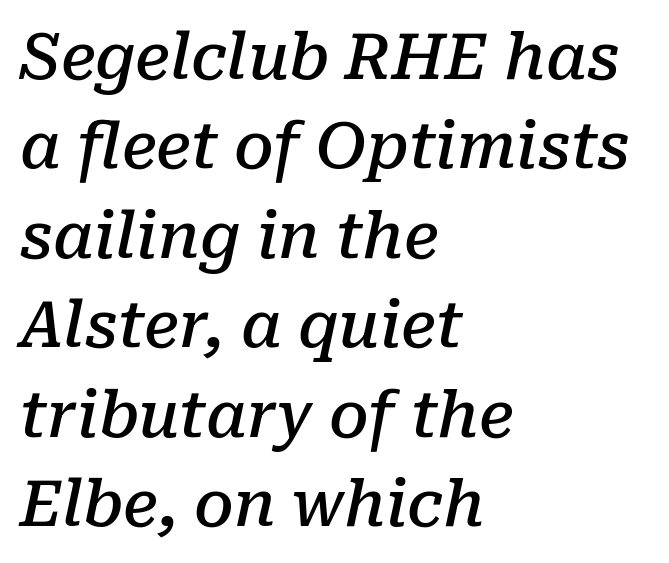
Q: Is the text bold? A: Semi-bold.
Q: Is the text italic (slanted)? A: Yes, it leans right by about 10 degrees.
Q: Is the typeface a serif or a sans-serif typeface? A: Serif.
Q: Is the text underlined? A: No.
Q: How is the paragraph aligned? A: Left-aligned.
Q: Is the spacing between letters normal or unusually wide? A: Normal.
Q: Is the spacing between lines tight, normal or loose? A: Normal.
Q: Width (condensed, normal, or wide)? A: Normal.
Q: Stroke contrast? A: Low.
Q: x-height? A: Medium.
Q: Monospaced? A: No.
